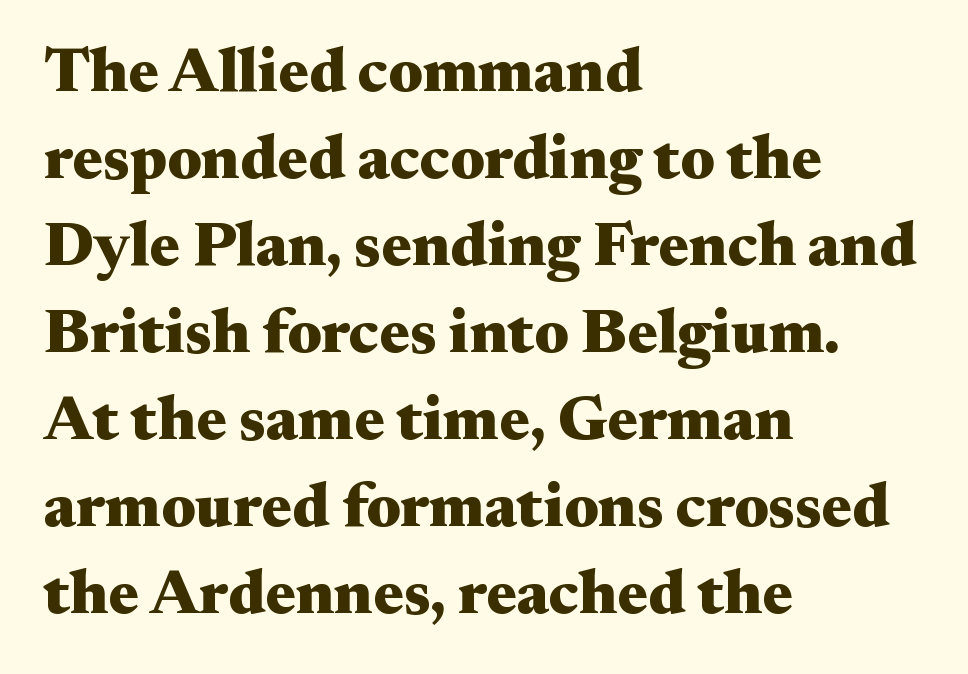
{"serif": "yes", "italic": "no", "bold": "yes", "weight": "heavy", "width": "wide", "stroke_contrast": "medium", "x_height": "small", "monospaced": "no", "underline": "no", "align": "left", "line_spacing": "normal", "line_spacing_ratio": 1.38, "letter_spacing": "normal", "letter_spacing_em": 0.0, "glyph_px": 63}
